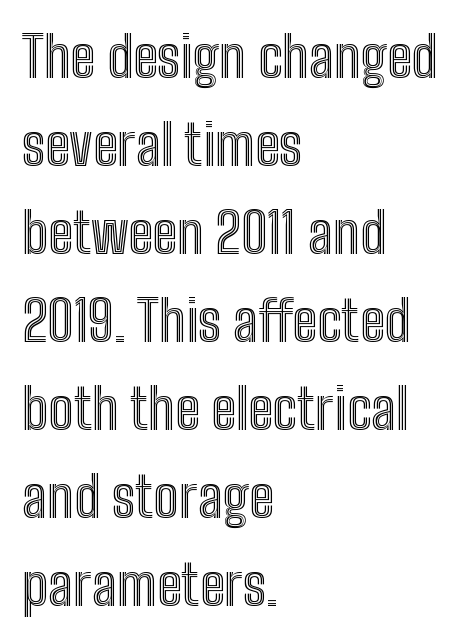
It's the straight-up-and-down kind of type. Default kerning and tracking; the words read as compact shapes. Think of a printed novel: that variable character pitch is what you see here. The strip under each line holds only bare page. Is the block centered? No — it sits flush against the left margin.
